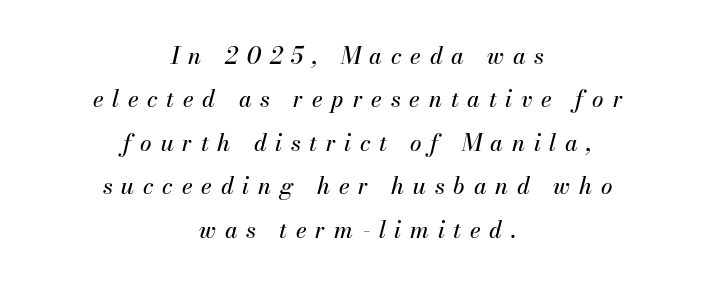
{"italic": "yes", "lean": "right", "slant_degrees": 13, "underline": "no", "align": "center", "line_spacing_ratio": 1.89, "letter_spacing": "wide", "letter_spacing_em": 0.38, "glyph_px": 23}
